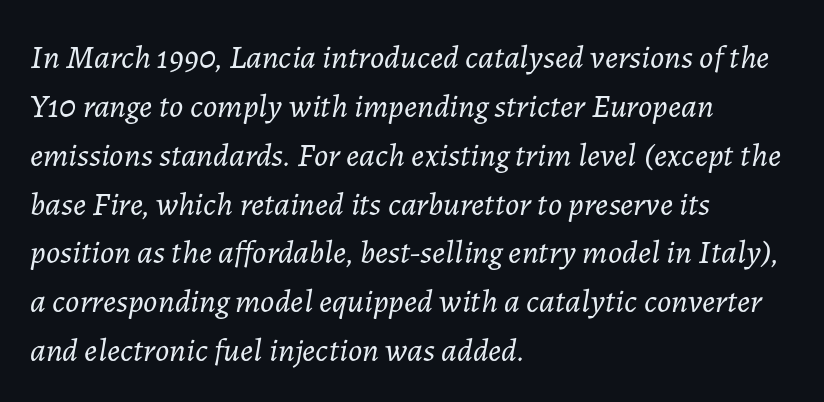
Q: Is the text bold? A: No.
Q: Is the text italic (slanted)? A: Yes, it leans right by about 7 degrees.
Q: Is the text underlined? A: No.
Q: How is the paragraph aligned? A: Left-aligned.
Q: Is the spacing between letters normal or unusually wide? A: Normal.
Q: Is the spacing between lines tight, normal or loose? A: Normal.
Q: Width (condensed, normal, or wide)? A: Normal.
Q: Stroke contrast? A: Low.
Q: x-height? A: Medium.
Q: Monospaced? A: No.
